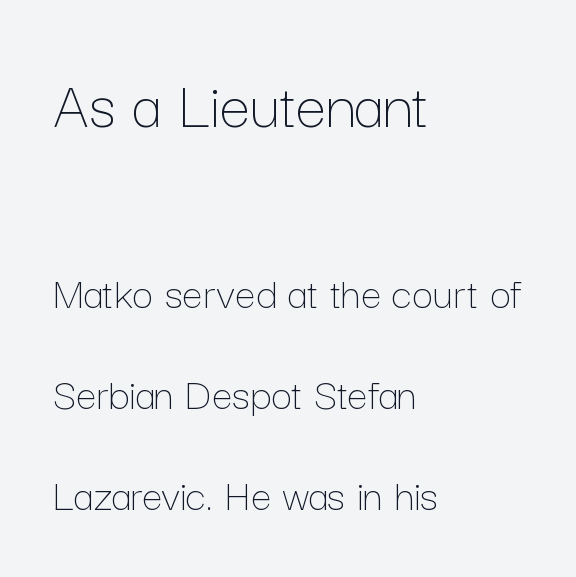
Q: Is the text bold? A: No.
Q: Is the text italic (slanted)? A: No, it is upright.
Q: Is the text underlined? A: No.
Q: How is the paragraph aligned? A: Left-aligned.
Q: Is the spacing between letters normal or unusually wide? A: Normal.
Q: Is the spacing between lines tight, normal or loose? A: Loose.
Q: Which block of text is set in a larger size, the first (top) or the second (bottom)? A: The first (top) one.
Q: Width (condensed, normal, or wide)? A: Normal.
Q: Stroke contrast? A: Low.
Q: x-height? A: Medium.
Q: Monospaced? A: No.
